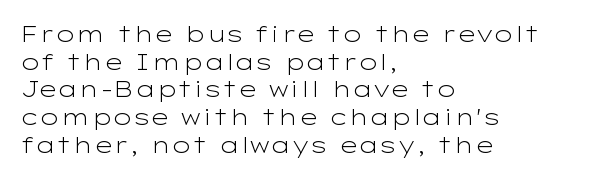
The image shows 22 px text type, upright; set left-aligned, normal line spacing (1.26x), normal letter spacing, not underlined.
